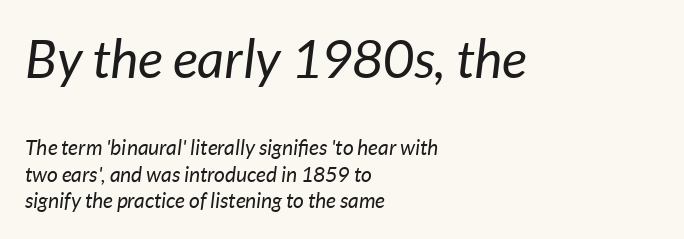
Q: Is the text bold? A: No.
Q: Is the text italic (slanted)? A: Yes, it leans right by about 7 degrees.
Q: Is the text underlined? A: No.
Q: How is the paragraph aligned? A: Left-aligned.
Q: Is the spacing between letters normal or unusually wide? A: Normal.
Q: Is the spacing between lines tight, normal or loose? A: Normal.
Q: Which block of text is set in a larger size, the first (top) or the second (bottom)? A: The first (top) one.
Q: Width (condensed, normal, or wide)? A: Normal.
Q: Stroke contrast? A: Low.
Q: x-height? A: Medium.
Q: Monospaced? A: No.
